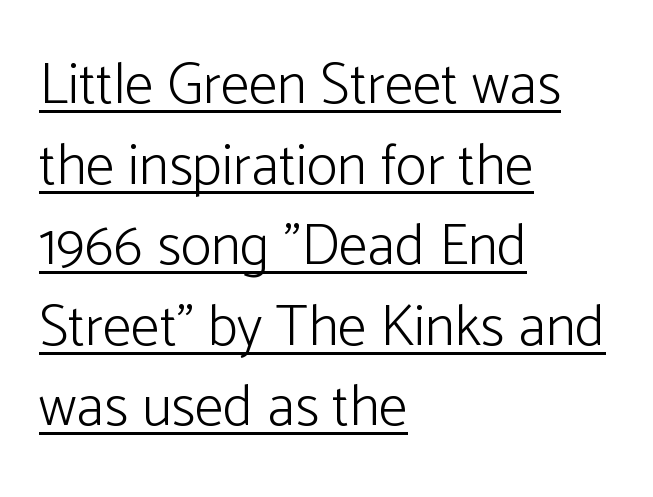
The image shows 58 px light sans-serif type, upright; set left-aligned, normal line spacing (1.39x), normal letter spacing, underlined; low stroke contrast and a medium x-height.
